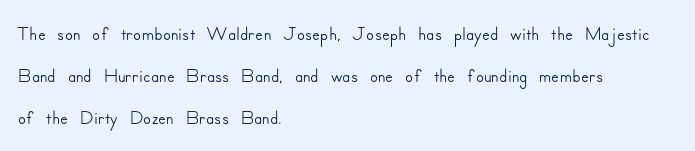
{"serif": "no", "italic": "no", "width": "normal", "stroke_contrast": "low", "x_height": "small", "monospaced": "no", "underline": "no", "align": "left", "line_spacing": "normal", "line_spacing_ratio": 1.45, "letter_spacing": "normal", "letter_spacing_em": 0.0, "glyph_px": 29}
